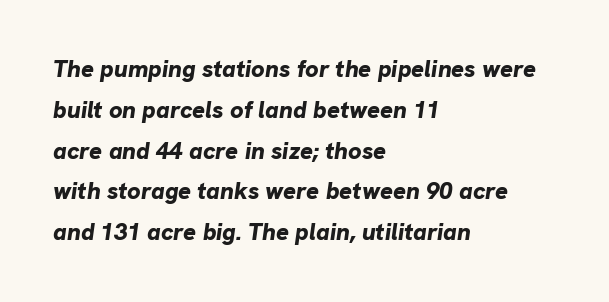
The image shows 24 px bold type, italic (leaning right); set left-aligned, normal line spacing (1.7x), normal letter spacing, not underlined.
